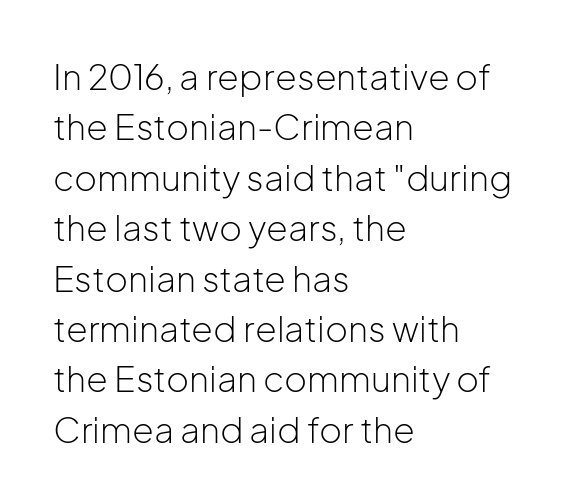
{"serif": "no", "italic": "no", "bold": "no", "weight": "light", "width": "normal", "stroke_contrast": "low", "x_height": "medium", "monospaced": "no", "underline": "no", "align": "left", "line_spacing": "normal", "line_spacing_ratio": 1.44, "letter_spacing": "normal", "letter_spacing_em": 0.0, "glyph_px": 35}
